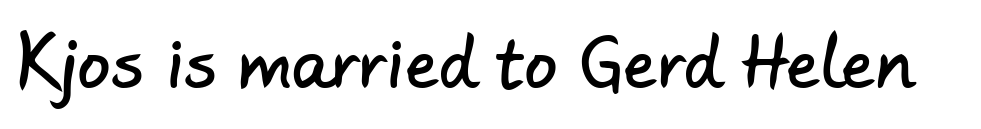
{"serif": "no", "width": "normal", "stroke_contrast": "low", "x_height": "small", "monospaced": "no", "underline": "no", "letter_spacing": "normal", "letter_spacing_em": 0.0, "glyph_px": 66}
